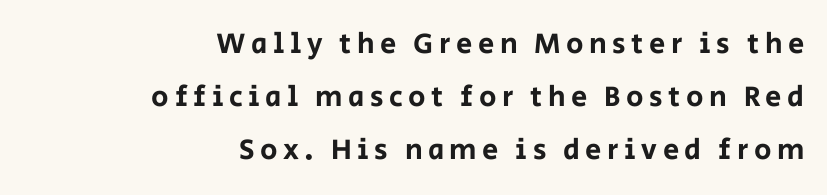
{"serif": "no", "italic": "no", "width": "normal", "stroke_contrast": "low", "x_height": "large", "monospaced": "no", "underline": "no", "align": "right", "line_spacing_ratio": 1.82, "glyph_px": 29}
